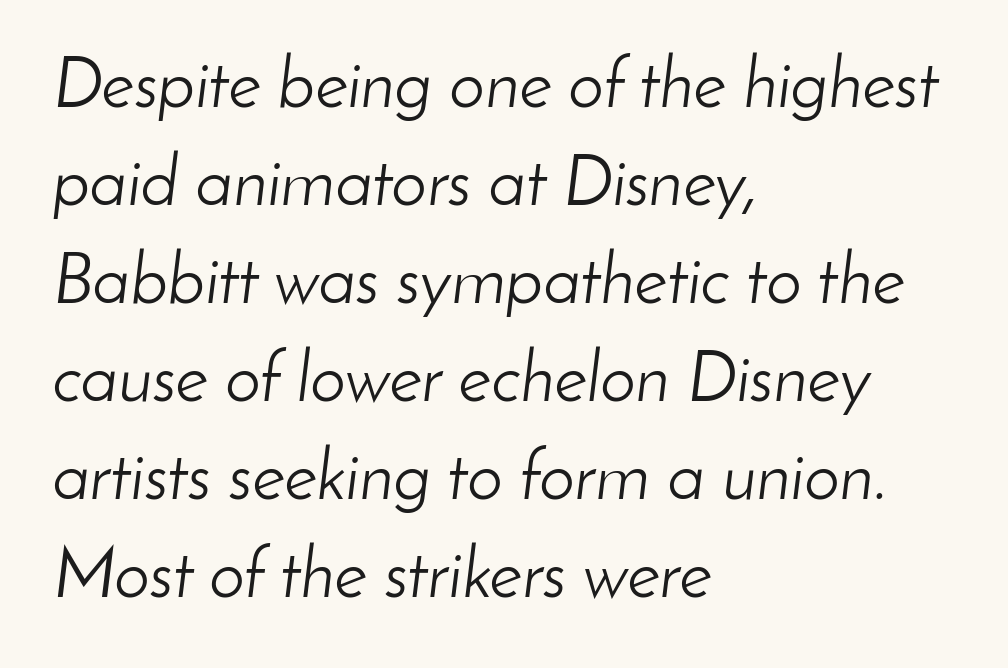
The image shows 71 px light type, italic (leaning right); set left-aligned, normal line spacing (1.38x), normal letter spacing, not underlined; low stroke contrast and a small x-height.
